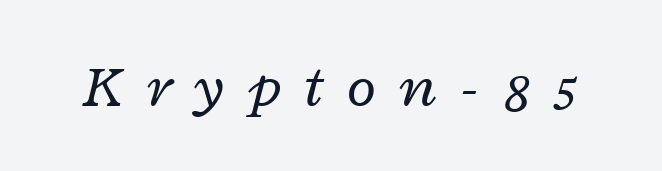
Q: Is the text bold? A: No.
Q: Is the text italic (slanted)? A: Yes, it leans right by about 12 degrees.
Q: Is the text underlined? A: No.
Q: Is the spacing between letters normal or unusually wide? A: Unusually wide.
Q: Width (condensed, normal, or wide)? A: Wide.
Q: Stroke contrast? A: Low.
Q: x-height? A: Medium.
Q: Monospaced? A: No.
